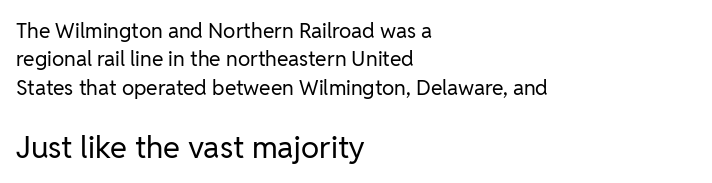
Typesetter's note — lower block bumped up in size, upper block left smaller. What's the leading like? Ordinary, nothing unusual. Stroke mass is kept to a normal reading level or below. The zone under the glyphs is completely vacant.
